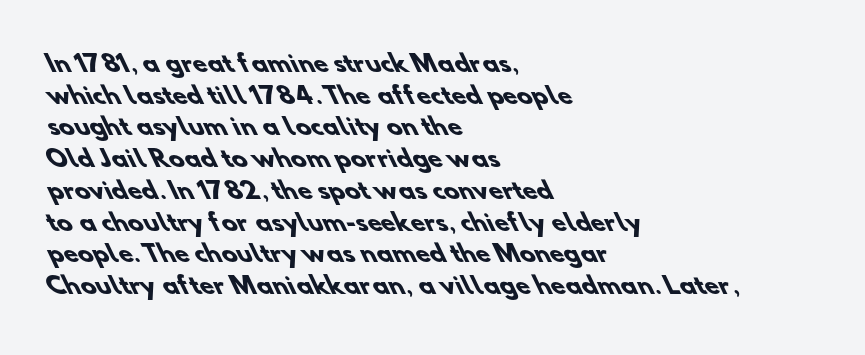
Q: Is the text bold? A: Yes.
Q: Is the text underlined? A: No.
Q: How is the paragraph aligned? A: Left-aligned.
Q: Is the spacing between letters normal or unusually wide? A: Normal.
Q: Is the spacing between lines tight, normal or loose? A: Normal.
